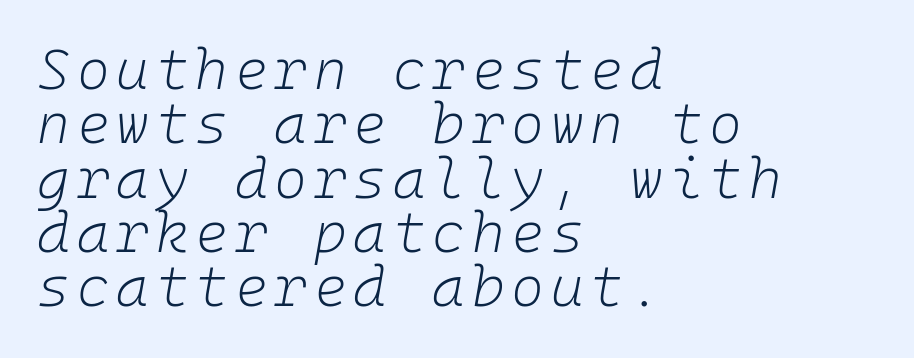
Q: Is the text bold? A: No.
Q: Is the text italic (slanted)? A: Yes, it leans right by about 10 degrees.
Q: Is the text underlined? A: No.
Q: How is the paragraph aligned? A: Left-aligned.
Q: Is the spacing between lines tight, normal or loose? A: Tight.
Q: Width (condensed, normal, or wide)? A: Normal.
Q: Stroke contrast? A: Low.
Q: x-height? A: Medium.
Q: Monospaced? A: Yes.
